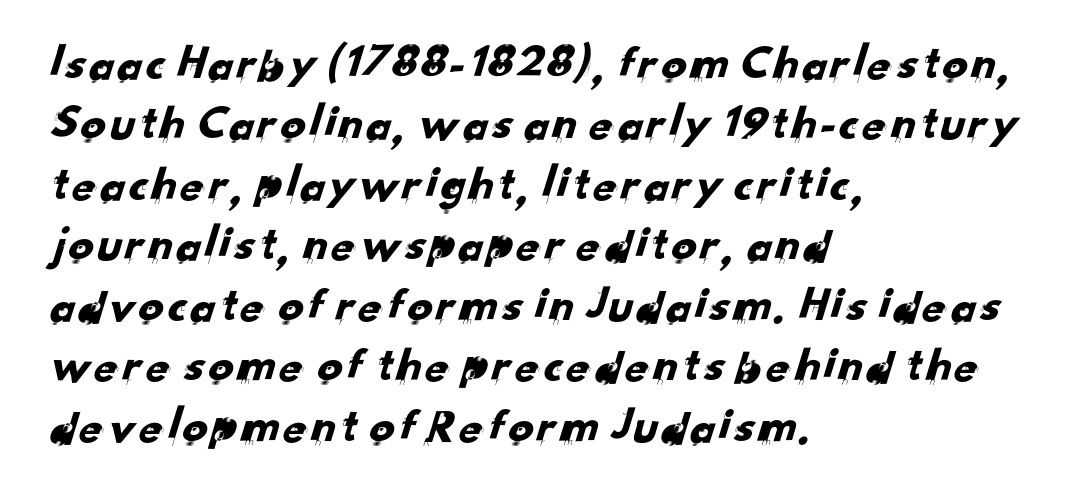
The passage shown is typed in a proportional face where columns would drift. Quick note: underline off. The letters sit at their default tracking, neither squeezed nor spread. The compositor pushed each line to the left boundary. What kind of face is this? One without serifs — a sans.
